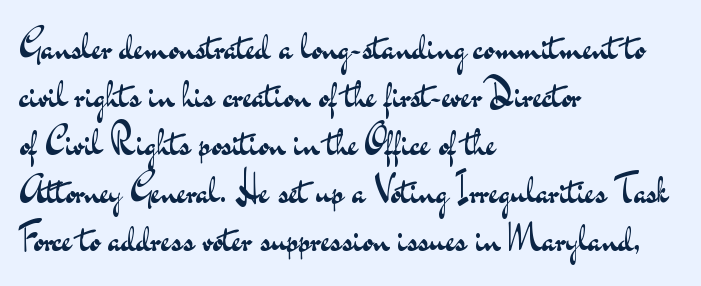
The image shows 37 px regular-weight, wide sans-serif type; set left-aligned, normal line spacing (1.3x), normal letter spacing, not underlined; medium stroke contrast and a small x-height.
